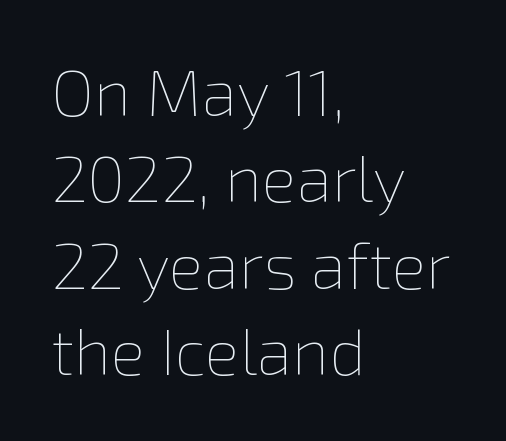
{"italic": "no", "bold": "no", "weight": "thin", "width": "normal", "x_height": "medium", "monospaced": "no", "underline": "no", "align": "left", "line_spacing": "normal", "line_spacing_ratio": 1.33, "letter_spacing": "normal", "letter_spacing_em": 0.0, "glyph_px": 65}
